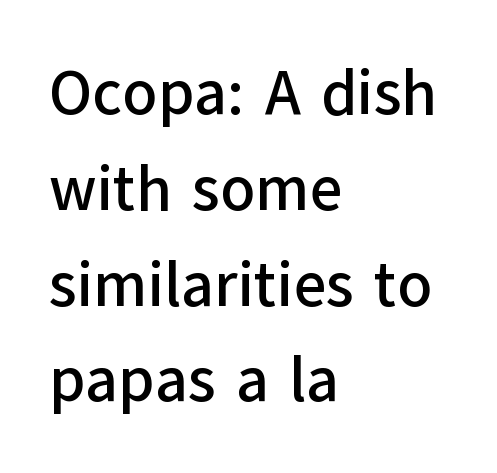
Character widths vary here, with narrow letters taking less room than wide ones. Is this a sans? Yes — the strokes have no serifs. Alignment: flush left. Look at the tracking — it's just the regular setting, nothing added.
